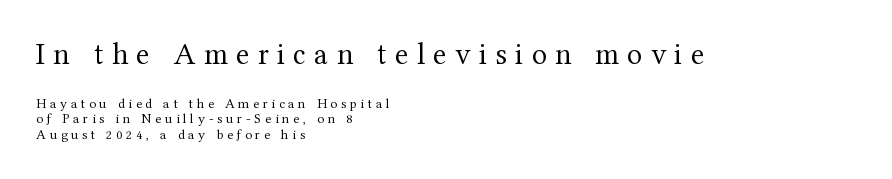
Q: Is the text bold? A: No.
Q: Is the text italic (slanted)? A: No, it is upright.
Q: Is the typeface a serif or a sans-serif typeface? A: Serif.
Q: Is the text underlined? A: No.
Q: How is the paragraph aligned? A: Left-aligned.
Q: Is the spacing between letters normal or unusually wide? A: Unusually wide.
Q: Is the spacing between lines tight, normal or loose? A: Tight.
Q: Which block of text is set in a larger size, the first (top) or the second (bottom)? A: The first (top) one.
Q: Width (condensed, normal, or wide)? A: Normal.
Q: Stroke contrast? A: Medium.
Q: x-height? A: Medium.
Q: Monospaced? A: No.
